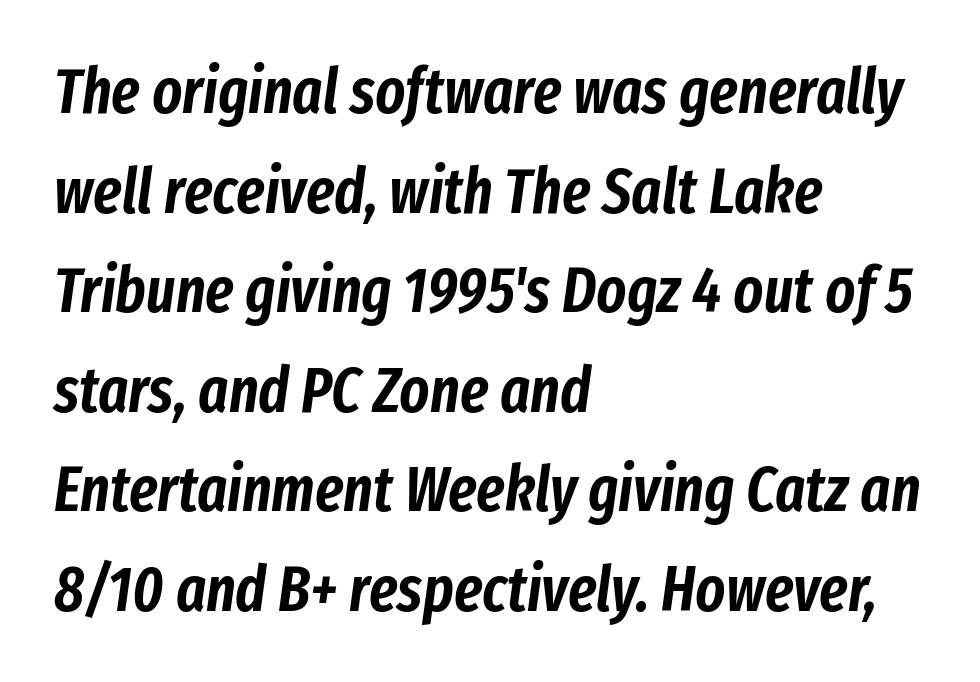
{"italic": "yes", "lean": "right", "slant_degrees": 8, "width": "condensed", "stroke_contrast": "low", "x_height": "medium", "monospaced": "no", "underline": "no", "align": "left", "line_spacing": "normal", "line_spacing_ratio": 1.58, "letter_spacing": "normal", "letter_spacing_em": 0.0, "glyph_px": 63}
